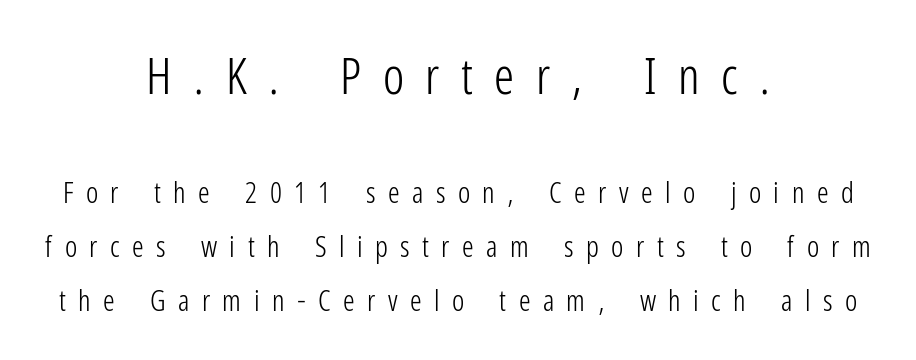
The image shows 50 px light, condensed sans-serif type, upright; set centered, line spacing 1.85x, unusually wide letter spacing (+0.43 em), not underlined; the first (top) block is 1.72x larger; low stroke contrast and a medium x-height.
